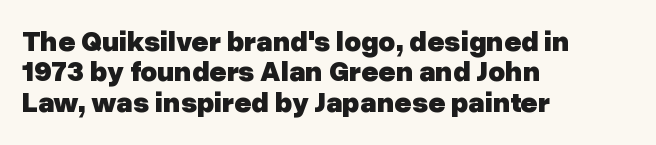
Q: Is the text bold? A: Yes.
Q: Is the text italic (slanted)? A: No, it is upright.
Q: Is the typeface a serif or a sans-serif typeface? A: Sans-serif.
Q: Is the text underlined? A: No.
Q: How is the paragraph aligned? A: Left-aligned.
Q: Is the spacing between letters normal or unusually wide? A: Normal.
Q: Is the spacing between lines tight, normal or loose? A: Tight.
Q: Width (condensed, normal, or wide)? A: Normal.
Q: Stroke contrast? A: Low.
Q: x-height? A: Medium.
Q: Monospaced? A: No.
